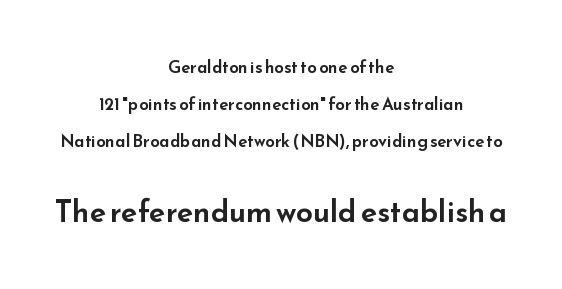
The image shows 30 px wide sans-serif type, upright; set centered, loose line spacing (2.18x), normal letter spacing, not underlined; the second (bottom) block is 1.76x larger; low stroke contrast and a small x-height.
